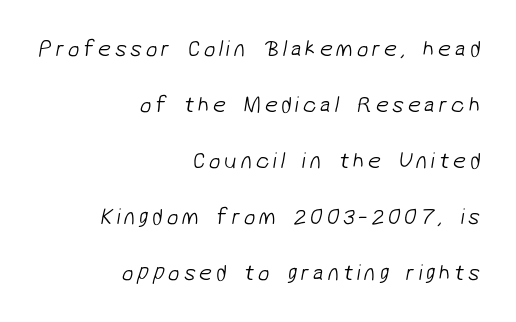
Each line ends at the same right margin while the left side varies. Weight class: somewhere from thin through regular. Leading is clearly above the norm, producing a sparse column. Beneath every word, the page is bare.
